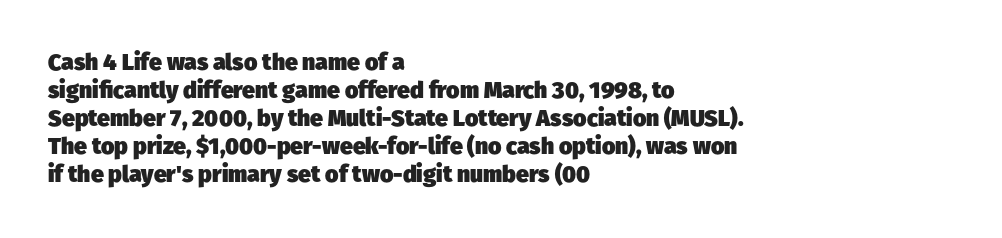
All the whitespace from short lines collects on the right. Only glyphs here, with clear space below each row. Bold? Absolutely — the strokes are thick and heavy. The letterforms sit shoulder to shoulder at normal distance.
